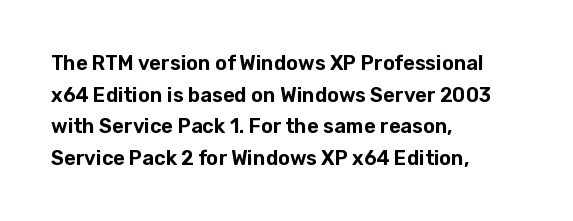
Q: Is the text italic (slanted)? A: No, it is upright.
Q: Is the text underlined? A: No.
Q: How is the paragraph aligned? A: Left-aligned.
Q: Is the spacing between letters normal or unusually wide? A: Normal.
Q: Is the spacing between lines tight, normal or loose? A: Normal.
